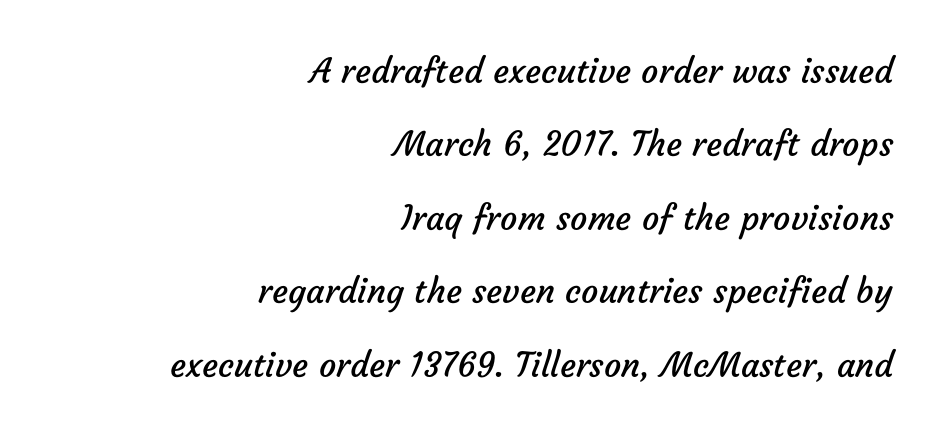
The space directly below the letters is spotless. Stroke mass is kept to a normal reading level or below. The horizontal fit of the characters is conventional and even. This block would shrink considerably if given ordinary leading; it's expanded now. The lines in this sample share a right terminus and differ only in where they begin. This sample uses a sans-serif face.
